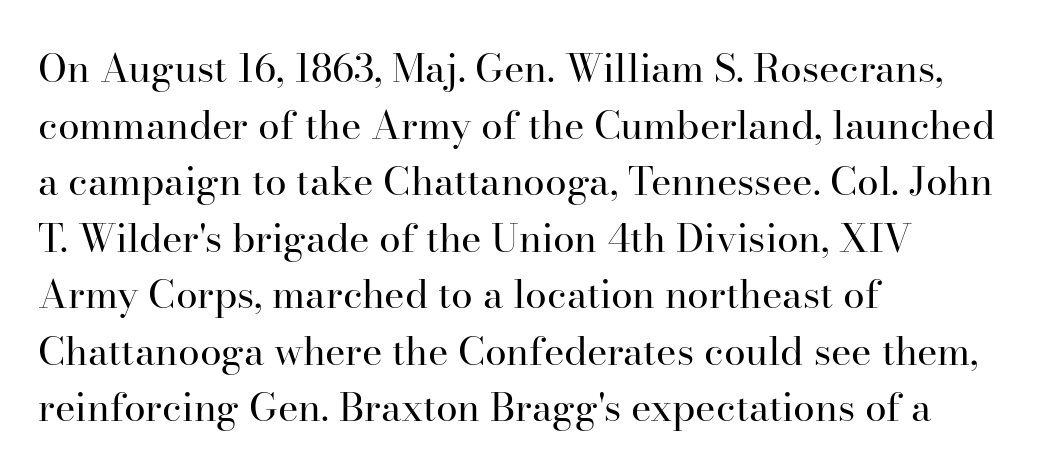
The image shows 39 px regular-weight serif type, upright; set left-aligned, normal line spacing (1.45x), normal letter spacing, not underlined; high stroke contrast and a small x-height.
